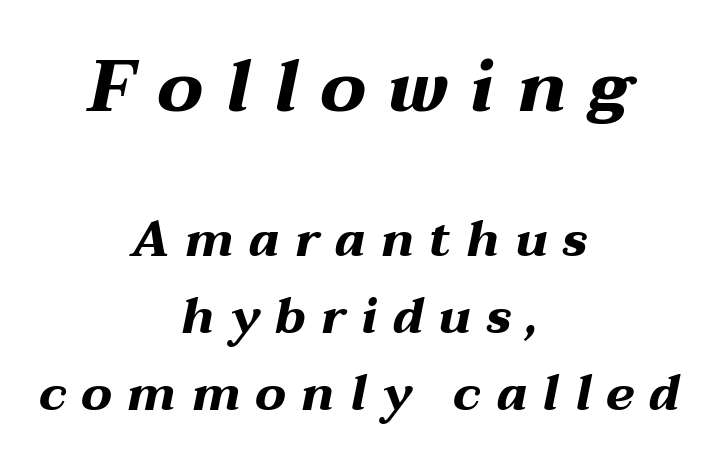
The image shows 73 px bold, wide type, italic (leaning right); set centered, normal line spacing (1.57x), unusually wide letter spacing (+0.3 em), not underlined; the first (top) block is 1.49x larger; medium stroke contrast and a medium x-height.
